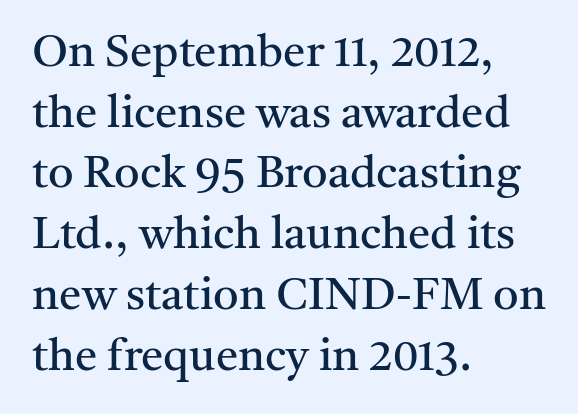
Q: Is the text bold? A: No.
Q: Is the text italic (slanted)? A: No, it is upright.
Q: Is the typeface a serif or a sans-serif typeface? A: Serif.
Q: Is the text underlined? A: No.
Q: How is the paragraph aligned? A: Left-aligned.
Q: Is the spacing between letters normal or unusually wide? A: Normal.
Q: Is the spacing between lines tight, normal or loose? A: Normal.
Q: Width (condensed, normal, or wide)? A: Normal.
Q: Stroke contrast? A: Medium.
Q: x-height? A: Medium.
Q: Monospaced? A: No.
